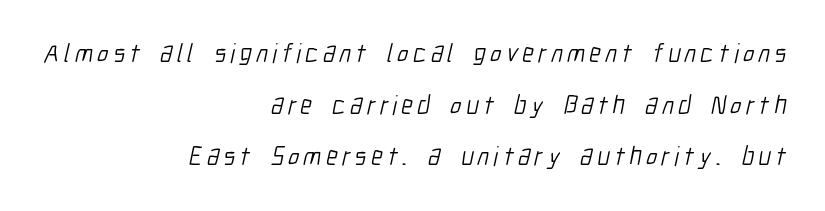
The words here are not underlined. If you measured baseline to baseline, you'd find a long distance. No extra ink here — the face is not bold. Every row of glyphs terminates at an identical x-position on the right.
